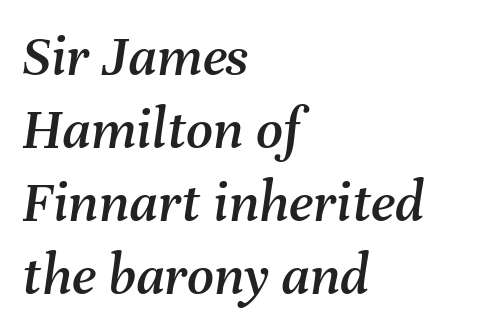
Q: Is the text italic (slanted)? A: Yes, it leans right by about 8 degrees.
Q: Is the text underlined? A: No.
Q: How is the paragraph aligned? A: Left-aligned.
Q: Is the spacing between letters normal or unusually wide? A: Normal.
Q: Width (condensed, normal, or wide)? A: Normal.
Q: Stroke contrast? A: Medium.
Q: x-height? A: Medium.
Q: Monospaced? A: No.
